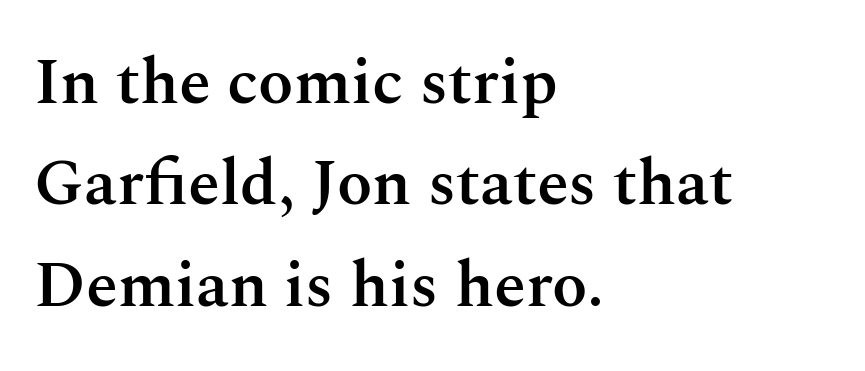
Q: Is the text bold? A: Semi-bold.
Q: Is the text italic (slanted)? A: No, it is upright.
Q: Is the typeface a serif or a sans-serif typeface? A: Serif.
Q: Is the text underlined? A: No.
Q: How is the paragraph aligned? A: Left-aligned.
Q: Is the spacing between letters normal or unusually wide? A: Normal.
Q: Is the spacing between lines tight, normal or loose? A: Normal.
Q: Width (condensed, normal, or wide)? A: Normal.
Q: Stroke contrast? A: Medium.
Q: x-height? A: Medium.
Q: Monospaced? A: No.
